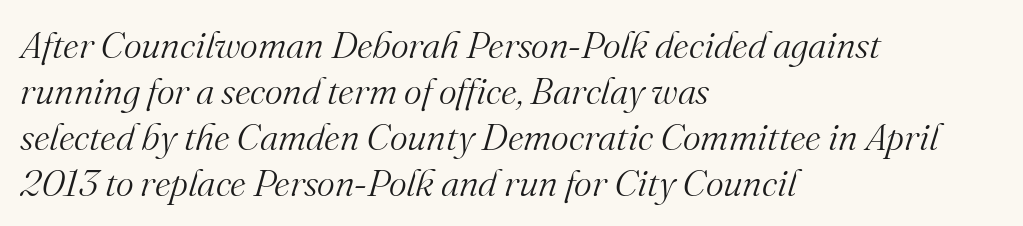
Q: Is the text bold? A: No.
Q: Is the text italic (slanted)? A: Yes, it leans right by about 16 degrees.
Q: Is the typeface a serif or a sans-serif typeface? A: Serif.
Q: Is the text underlined? A: No.
Q: How is the paragraph aligned? A: Left-aligned.
Q: Is the spacing between letters normal or unusually wide? A: Normal.
Q: Width (condensed, normal, or wide)? A: Normal.
Q: Stroke contrast? A: Medium.
Q: x-height? A: Small.
Q: Monospaced? A: No.
